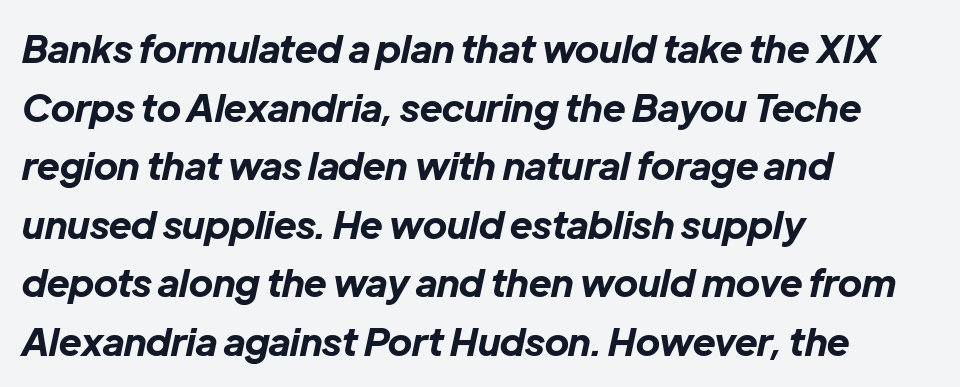
{"italic": "yes", "lean": "right", "slant_degrees": 12, "bold": "yes", "weight": "bold", "width": "normal", "stroke_contrast": "low", "x_height": "medium", "monospaced": "no", "underline": "no", "align": "left", "line_spacing": "normal", "line_spacing_ratio": 1.54, "letter_spacing": "normal", "letter_spacing_em": 0.0, "glyph_px": 38}
